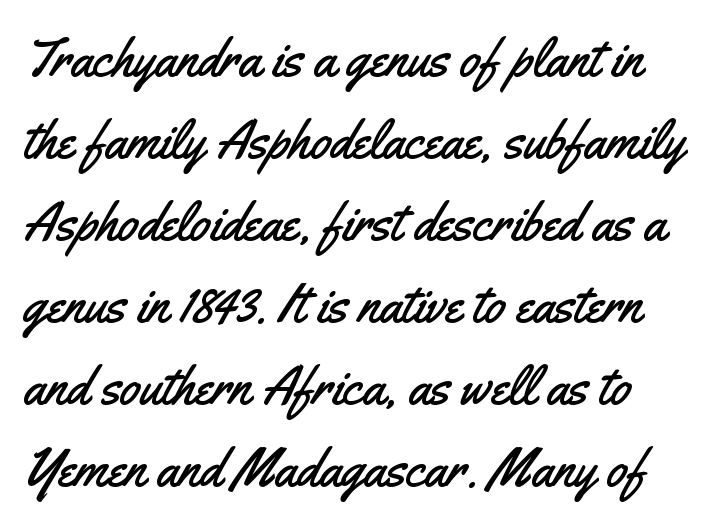
Q: Is the text italic (slanted)? A: Yes.
Q: Is the typeface a serif or a sans-serif typeface? A: Sans-serif.
Q: Is the text underlined? A: No.
Q: Is the spacing between letters normal or unusually wide? A: Normal.
Q: Is the spacing between lines tight, normal or loose? A: Normal.
Q: Width (condensed, normal, or wide)? A: Condensed.
Q: Stroke contrast? A: Medium.
Q: x-height? A: Small.
Q: Monospaced? A: No.
